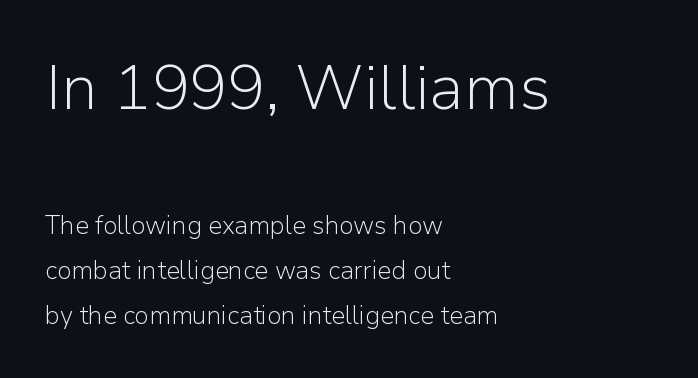
Between these two stacked blocks, the higher one wins on size. The rendering uses natural spacing where letterforms have individual widths. The strokes carry an ordinary text weight at most. Posture: vertical.
